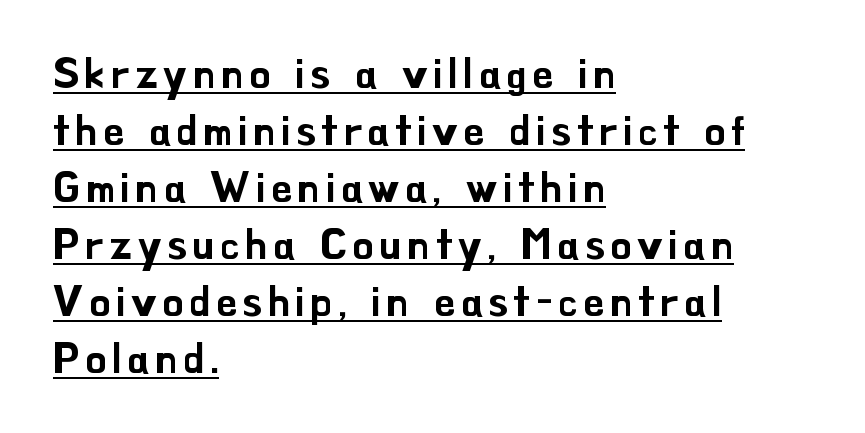
The line-height multiplier appears to be the usual default. The lines in this sample share a left origin and differ only in where they stop. This rendering employs a face without finishing strokes, i.e., a sans-serif. Underlined type. The face used here is proportionally spaced, like ordinary book or web type. Posture: straight, roman, zero tilt.
